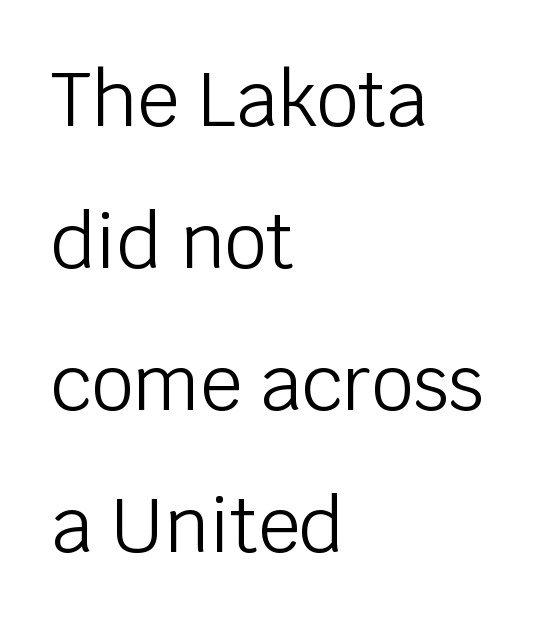
{"serif": "no", "italic": "no", "bold": "no", "weight": "light", "width": "normal", "stroke_contrast": "low", "x_height": "large", "monospaced": "no", "underline": "no", "align": "left", "line_spacing": "loose", "line_spacing_ratio": 1.92, "letter_spacing": "normal", "letter_spacing_em": 0.0, "glyph_px": 74}
